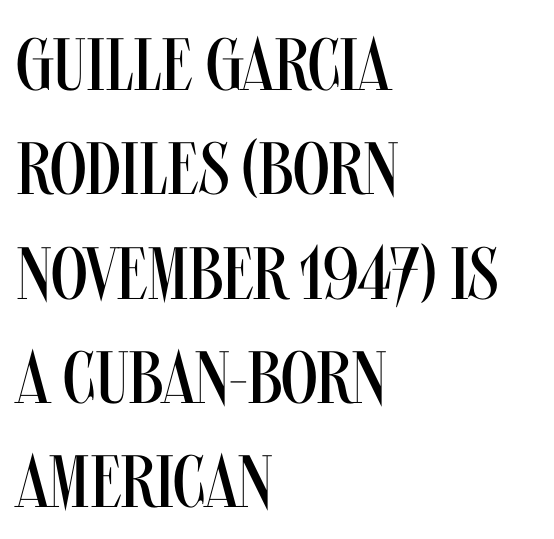
Q: Is the text bold? A: No.
Q: Is the text italic (slanted)? A: No, it is upright.
Q: Is the typeface a serif or a sans-serif typeface? A: Sans-serif.
Q: Is the text underlined? A: No.
Q: How is the paragraph aligned? A: Left-aligned.
Q: Is the spacing between letters normal or unusually wide? A: Normal.
Q: Is the spacing between lines tight, normal or loose? A: Normal.
Q: Width (condensed, normal, or wide)? A: Condensed.
Q: Stroke contrast? A: Medium.
Q: x-height? A: Large.
Q: Monospaced? A: No.
